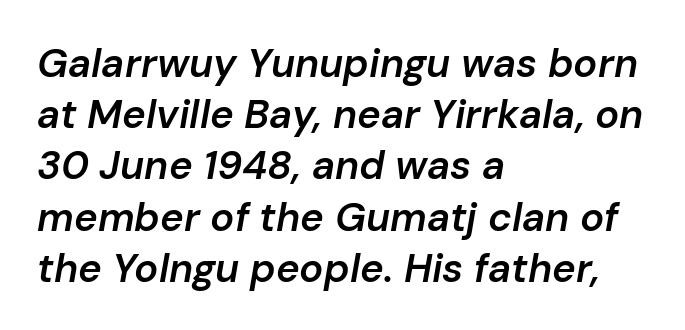
Q: Is the text bold? A: Semi-bold.
Q: Is the text italic (slanted)? A: Yes, it leans right by about 10 degrees.
Q: Is the text underlined? A: No.
Q: How is the paragraph aligned? A: Left-aligned.
Q: Is the spacing between letters normal or unusually wide? A: Normal.
Q: Is the spacing between lines tight, normal or loose? A: Normal.
Q: Width (condensed, normal, or wide)? A: Normal.
Q: Stroke contrast? A: Low.
Q: x-height? A: Medium.
Q: Monospaced? A: No.
